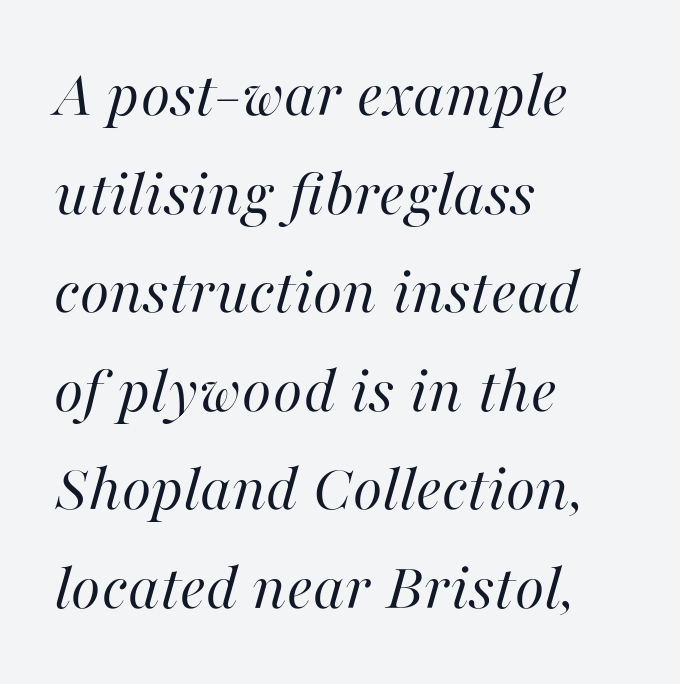
One-word summary of the alignment: left. Notice how descenders clear the ascenders below comfortably — that's standard leading. Posture: slanted. Spacing verdict: proportional, widths tailored to each character. Words appear dense and cohesive because spacing is normal. Check the space under the baseline: it is left empty.
